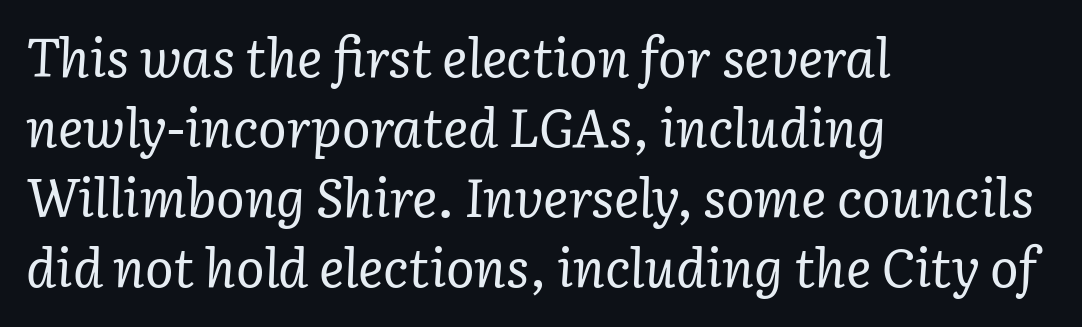
The image shows 53 px regular-weight serif type, italic (leaning right); set left-aligned, normal line spacing (1.32x), normal letter spacing, not underlined; low stroke contrast and a medium x-height.
